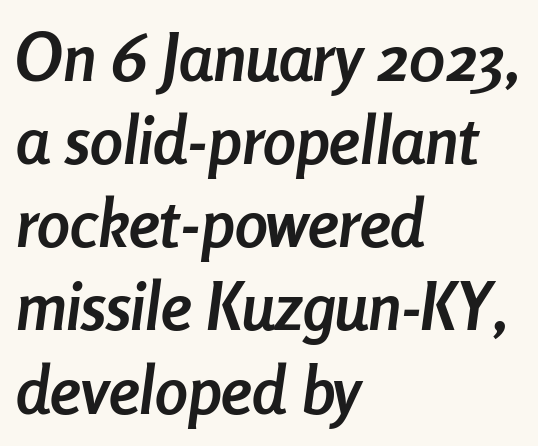
Q: Is the text bold? A: Yes.
Q: Is the text italic (slanted)? A: Yes, it leans right by about 8 degrees.
Q: Is the text underlined? A: No.
Q: How is the paragraph aligned? A: Left-aligned.
Q: Is the spacing between letters normal or unusually wide? A: Normal.
Q: Is the spacing between lines tight, normal or loose? A: Normal.
Q: Width (condensed, normal, or wide)? A: Condensed.
Q: Stroke contrast? A: Low.
Q: x-height? A: Medium.
Q: Monospaced? A: No.
